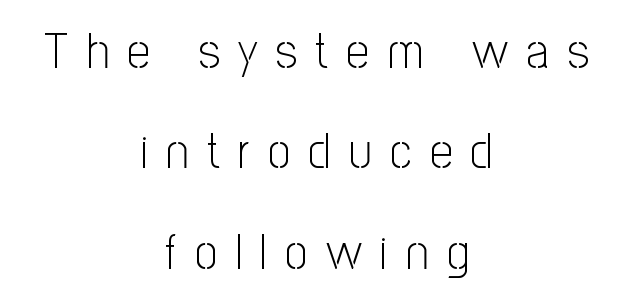
Q: Is the text bold? A: No.
Q: Is the text italic (slanted)? A: No, it is upright.
Q: Is the typeface a serif or a sans-serif typeface? A: Sans-serif.
Q: Is the text underlined? A: No.
Q: How is the paragraph aligned? A: Centered.
Q: Is the spacing between letters normal or unusually wide? A: Unusually wide.
Q: Is the spacing between lines tight, normal or loose? A: Loose.
Q: Width (condensed, normal, or wide)? A: Condensed.
Q: Stroke contrast? A: Low.
Q: x-height? A: Medium.
Q: Monospaced? A: No.
